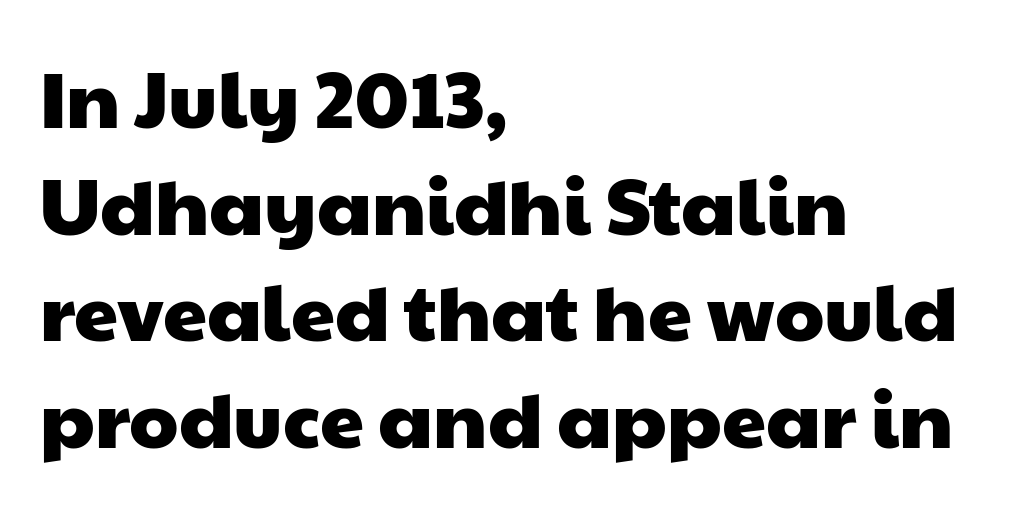
Q: Is the typeface a serif or a sans-serif typeface? A: Sans-serif.
Q: Is the text underlined? A: No.
Q: How is the paragraph aligned? A: Left-aligned.
Q: Is the spacing between letters normal or unusually wide? A: Normal.
Q: Is the spacing between lines tight, normal or loose? A: Normal.
Q: Width (condensed, normal, or wide)? A: Wide.
Q: Stroke contrast? A: Low.
Q: x-height? A: Medium.
Q: Monospaced? A: No.
